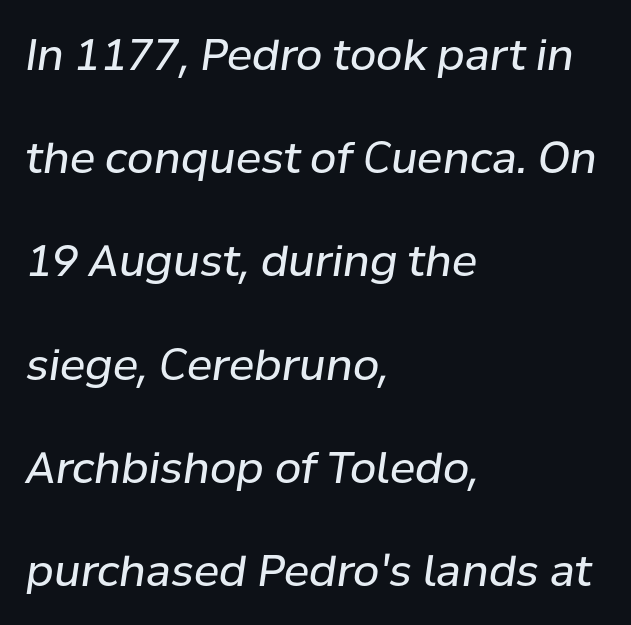
The image shows 43 px regular-weight type, italic (leaning right); set left-aligned, loose line spacing (2.4x), normal letter spacing, not underlined; low stroke contrast and a medium x-height.
